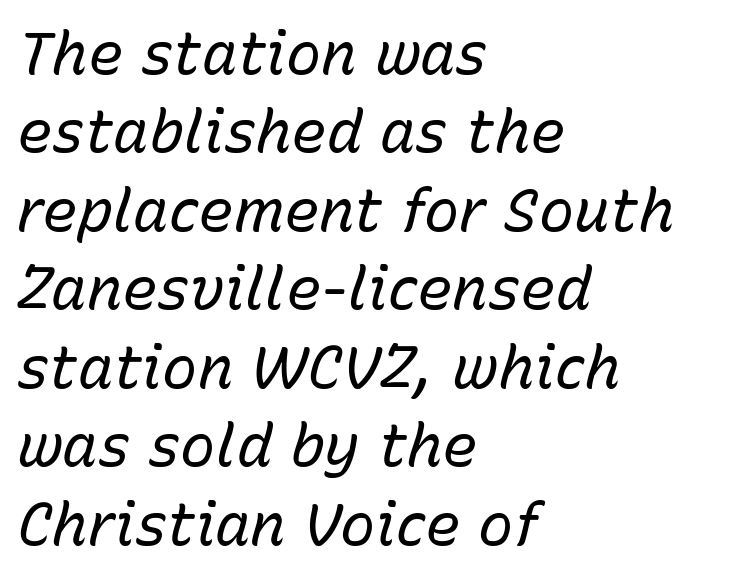
Q: Is the text bold? A: No.
Q: Is the text italic (slanted)? A: Yes, it leans right by about 15 degrees.
Q: Is the text underlined? A: No.
Q: How is the paragraph aligned? A: Left-aligned.
Q: Is the spacing between letters normal or unusually wide? A: Normal.
Q: Is the spacing between lines tight, normal or loose? A: Normal.
Q: Width (condensed, normal, or wide)? A: Normal.
Q: Stroke contrast? A: Low.
Q: x-height? A: Medium.
Q: Monospaced? A: No.
